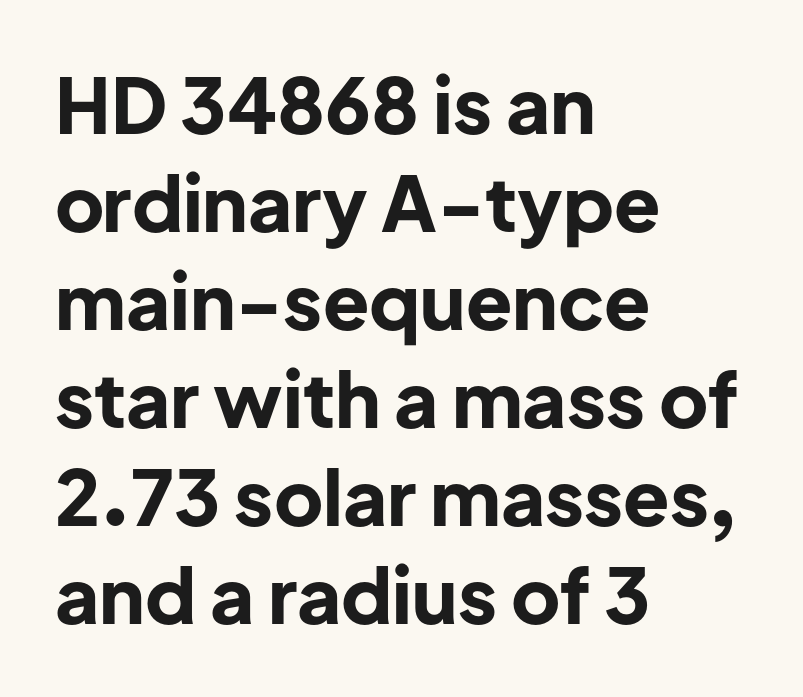
{"serif": "no", "italic": "no", "bold": "yes", "weight": "bold", "width": "normal", "stroke_contrast": "low", "x_height": "medium", "monospaced": "no", "underline": "no", "align": "left", "line_spacing": "normal", "line_spacing_ratio": 1.29, "letter_spacing": "normal", "letter_spacing_em": 0.0, "glyph_px": 76}
